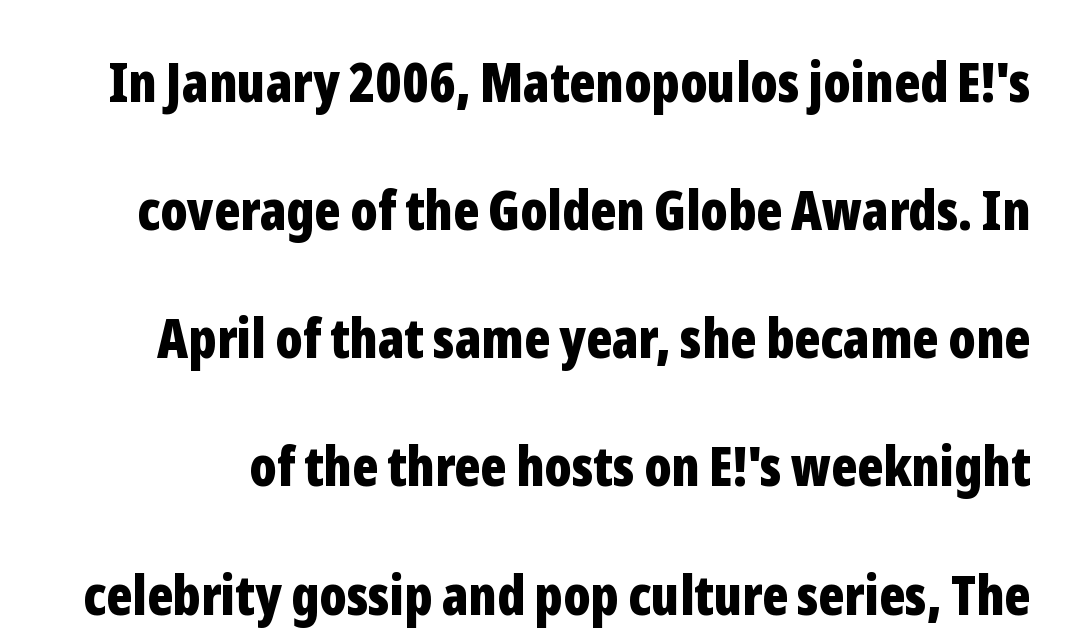
The image shows 55 px bold, condensed sans-serif type, upright; set loose line spacing (2.33x), normal letter spacing, not underlined; low stroke contrast and a medium x-height.
